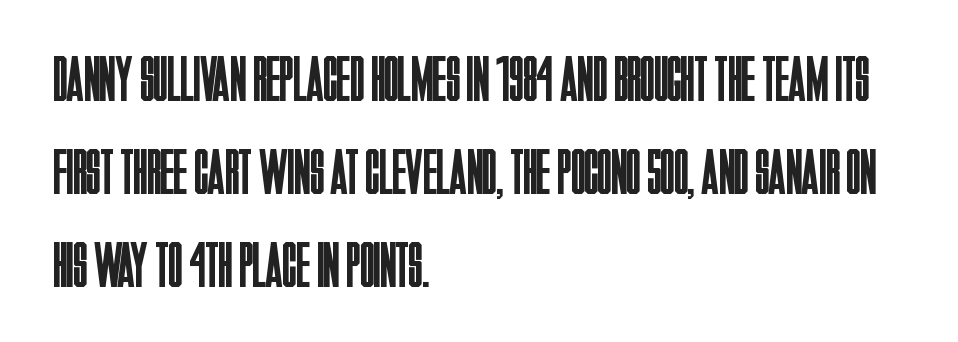
Q: Is the text bold? A: No.
Q: Is the text italic (slanted)? A: No, it is upright.
Q: Is the typeface a serif or a sans-serif typeface? A: Sans-serif.
Q: Is the text underlined? A: No.
Q: How is the paragraph aligned? A: Left-aligned.
Q: Is the spacing between letters normal or unusually wide? A: Normal.
Q: Is the spacing between lines tight, normal or loose? A: Normal.
Q: Width (condensed, normal, or wide)? A: Condensed.
Q: Stroke contrast? A: Low.
Q: x-height? A: Large.
Q: Monospaced? A: No.
